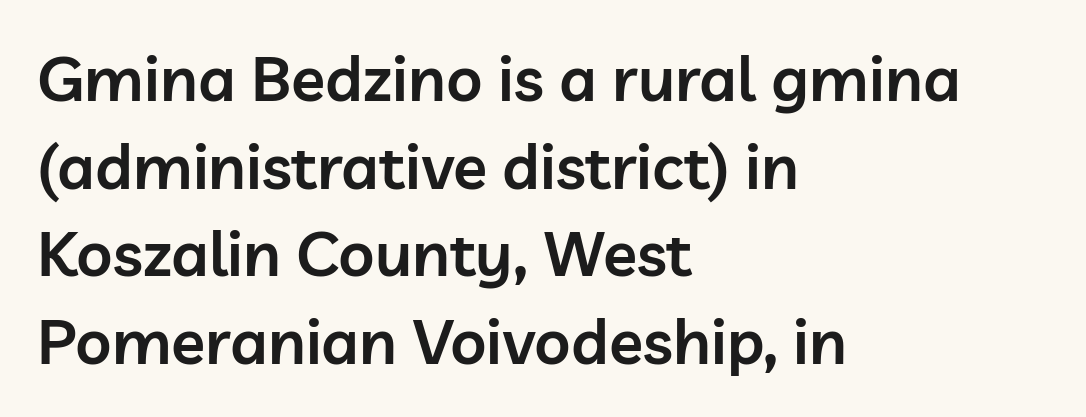
The image shows 63 px semibold sans-serif type, upright; set left-aligned, normal line spacing (1.39x), normal letter spacing, not underlined; low stroke contrast and a medium x-height.
